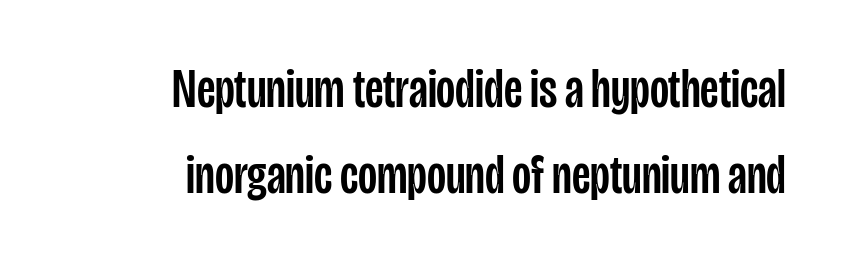
The image shows 55 px condensed sans-serif type, upright; set right-aligned, normal line spacing (1.56x), normal letter spacing, not underlined; low stroke contrast and a large x-height.
